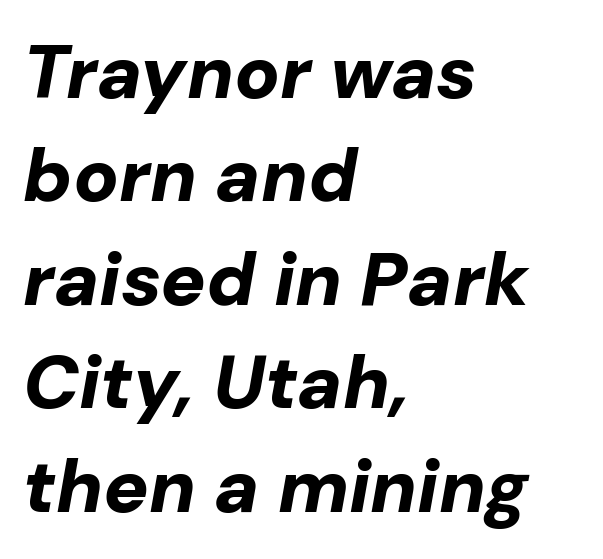
The area under the type is left untouched. These lines are rendered in a variable-pitch font. Casual observation: everything's shoved over to the left. The rows are spaced the way most documents space them.
